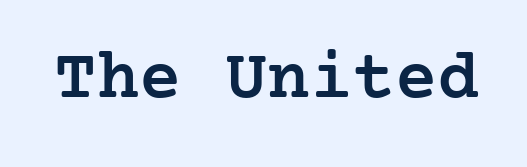
Ascenders rise straight up at ninety degrees. Every letter is mildly thick-stroked: semibold rather than bold. A typesetter would label this face a serif. Descenders are the only things crossing below the line. Short note: letters normally spaced.
